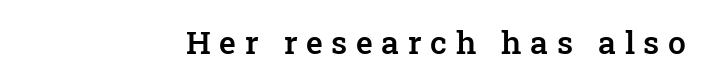
The image shows 32 px semibold serif type, upright; set unusually wide letter spacing (+0.27 em), not underlined; low stroke contrast and a medium x-height.
